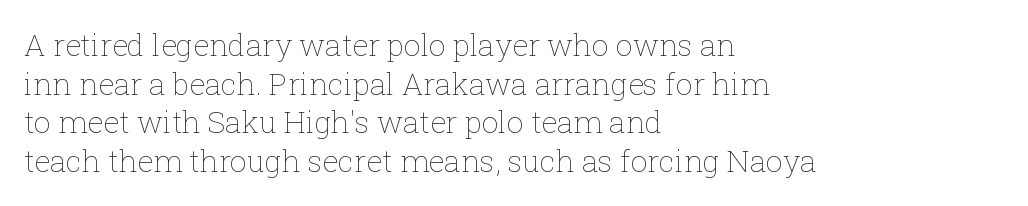
The image shows 30 px thin type, upright; set left-aligned, normal line spacing (1.29x), normal letter spacing, not underlined; low stroke contrast and a medium x-height.
